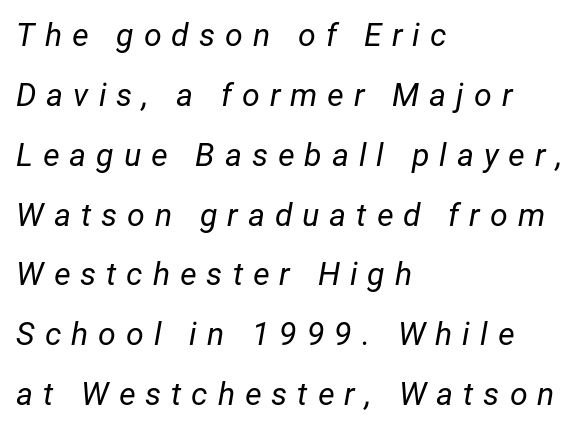
The image shows 32 px regular-weight type, italic (leaning right); set left-aligned, line spacing 1.87x, unusually wide letter spacing (+0.31 em), not underlined; low stroke contrast and a medium x-height.
